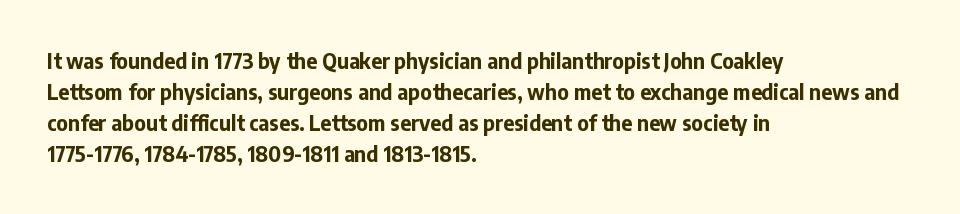
{"italic": "no", "bold": "yes", "underline": "no", "align": "left", "line_spacing": "normal", "line_spacing_ratio": 1.47, "letter_spacing": "normal", "letter_spacing_em": 0.0, "glyph_px": 21}
